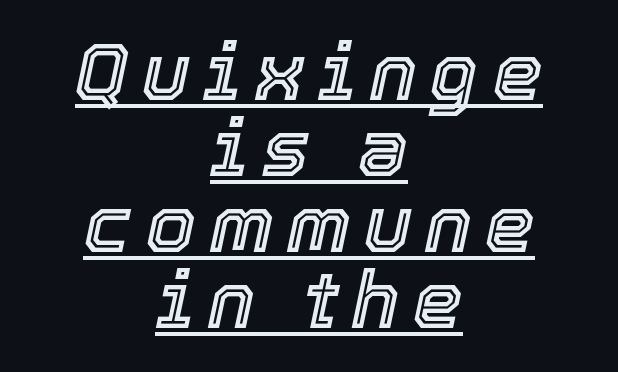
{"italic": "yes", "lean": "right", "slant_degrees": 12, "width": "normal", "x_height": "medium", "monospaced": "no", "underline": "yes", "align": "center", "line_spacing": "tight", "line_spacing_ratio": 0.96, "glyph_px": 79}
